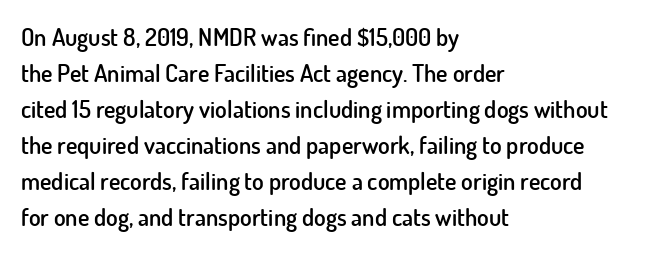
The image shows 24 px text type, upright; set left-aligned, normal line spacing (1.5x), normal letter spacing, not underlined.
